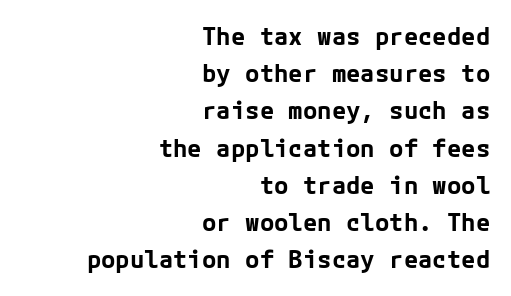
The image shows 24 px bold type, upright; set right-aligned, normal line spacing (1.55x), normal letter spacing, not underlined.
